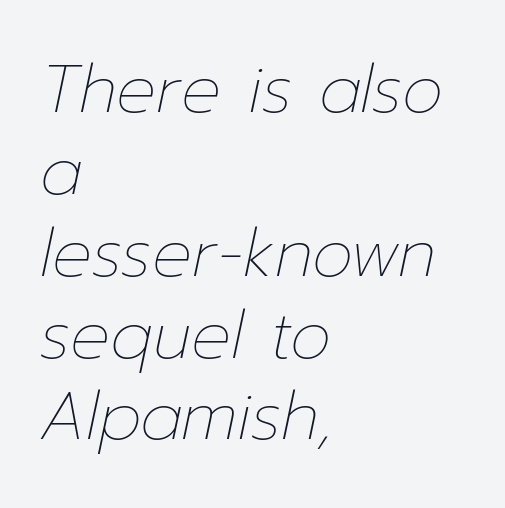
Rule under the text: the space is simply empty. You can tell it's italic because the verticals aren't actually vertical. Default kerning and tracking; the words read as compact shapes. The paragraph has a hard left edge and a soft right edge.
